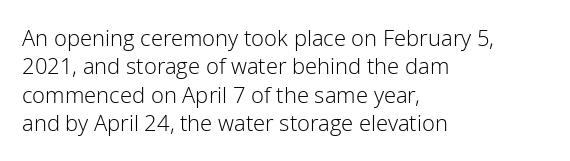
{"italic": "no", "bold": "no", "underline": "no", "align": "left", "line_spacing": "normal", "line_spacing_ratio": 1.29, "letter_spacing": "normal", "letter_spacing_em": 0.0, "glyph_px": 22}
